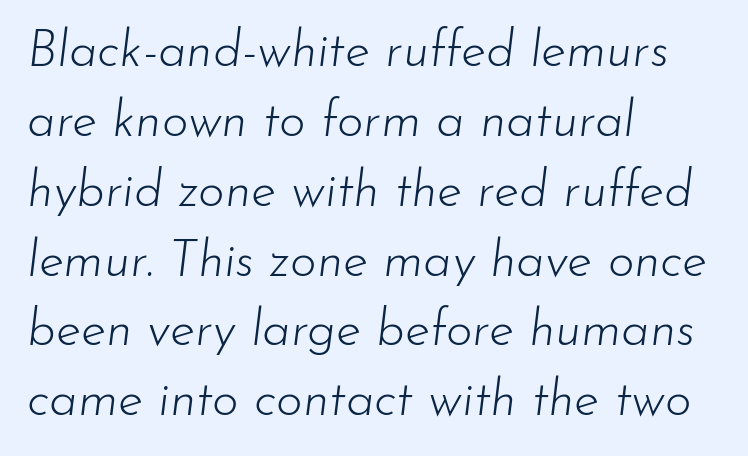
{"italic": "yes", "lean": "right", "slant_degrees": 7, "bold": "no", "weight": "light", "width": "normal", "stroke_contrast": "low", "x_height": "small", "monospaced": "no", "underline": "no", "align": "left", "line_spacing": "normal", "line_spacing_ratio": 1.37, "letter_spacing": "normal", "letter_spacing_em": 0.0, "glyph_px": 51}
